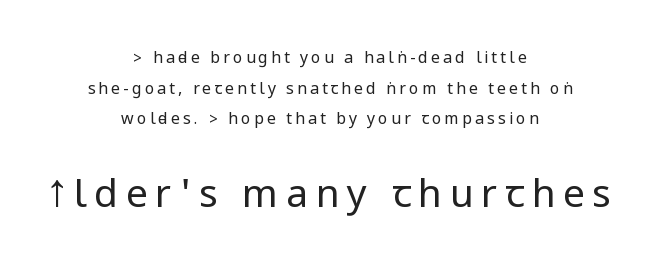
The strip under each line holds only bare page. Italic: no, the glyphs are upright roman. Ink coverage per letter is moderate at most. Look at the glyph heights: the lower group is clearly the bigger setting. You could fit nearly another row in the gap between these rows. The setting favours the middle, as headings and verse often do.
